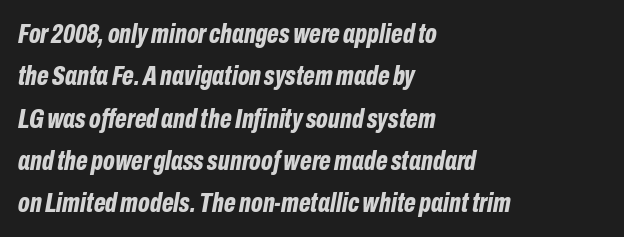
{"italic": "yes", "lean": "right", "slant_degrees": 10, "bold": "yes", "weight": "bold", "width": "condensed", "stroke_contrast": "low", "x_height": "medium", "monospaced": "no", "underline": "no", "align": "left", "line_spacing": "normal", "line_spacing_ratio": 1.51, "letter_spacing": "normal", "letter_spacing_em": 0.0, "glyph_px": 28}
